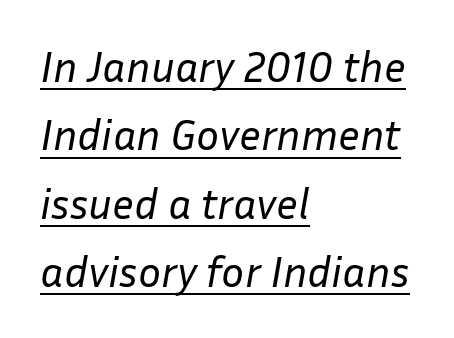
{"italic": "yes", "lean": "right", "slant_degrees": 10, "bold": "no", "weight": "regular", "width": "normal", "stroke_contrast": "low", "x_height": "medium", "monospaced": "no", "underline": "yes", "align": "left", "line_spacing": "normal", "line_spacing_ratio": 1.59, "letter_spacing": "normal", "letter_spacing_em": 0.0, "glyph_px": 43}
